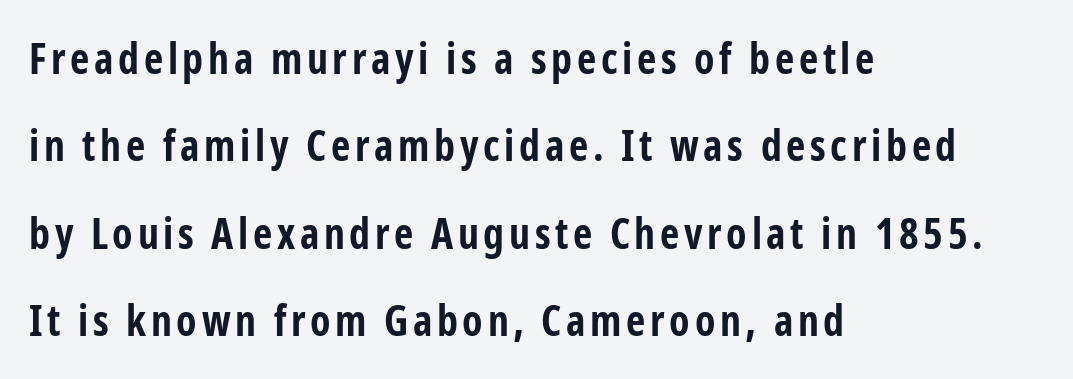
Does the lettering tilt? It doesn't — this is upright. A clean baseline with only descenders dipping below it. You'd pick this weight for a headline — it's a proper bold. Observe the absence of serifs on each vertical stroke in this sample. The rendering anchors every line to the left-hand side. Do the characters align in a grid? No, the font is proportional.
